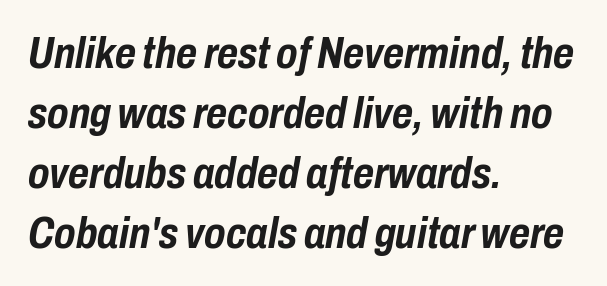
{"italic": "yes", "lean": "right", "slant_degrees": 10, "bold": "yes", "weight": "semibold", "width": "condensed", "stroke_contrast": "low", "x_height": "medium", "monospaced": "no", "underline": "no", "align": "left", "line_spacing": "normal", "line_spacing_ratio": 1.33, "letter_spacing": "normal", "letter_spacing_em": 0.0, "glyph_px": 45}
